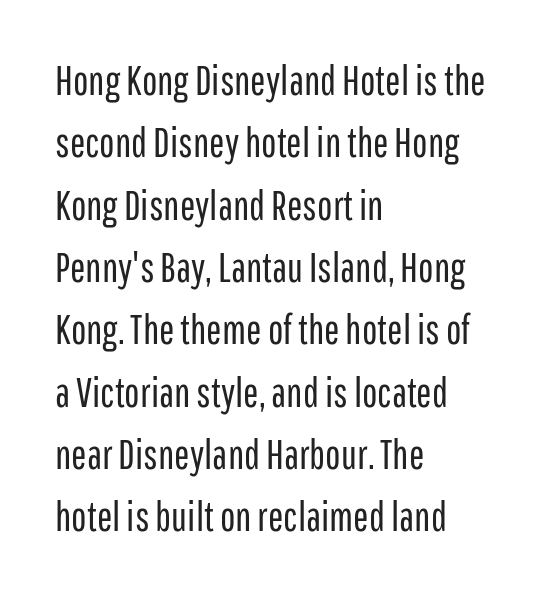
Q: Is the text bold? A: No.
Q: Is the text italic (slanted)? A: No, it is upright.
Q: Is the typeface a serif or a sans-serif typeface? A: Sans-serif.
Q: Is the text underlined? A: No.
Q: How is the paragraph aligned? A: Left-aligned.
Q: Is the spacing between letters normal or unusually wide? A: Normal.
Q: Is the spacing between lines tight, normal or loose? A: Normal.
Q: Width (condensed, normal, or wide)? A: Condensed.
Q: Stroke contrast? A: Low.
Q: x-height? A: Medium.
Q: Monospaced? A: No.
